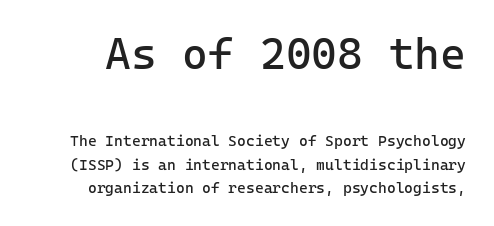
Q: Is the text bold? A: No.
Q: Is the text italic (slanted)? A: No, it is upright.
Q: Is the typeface a serif or a sans-serif typeface? A: Sans-serif.
Q: Is the text underlined? A: No.
Q: Is the spacing between letters normal or unusually wide? A: Normal.
Q: Is the spacing between lines tight, normal or loose? A: Normal.
Q: Which block of text is set in a larger size, the first (top) or the second (bottom)? A: The first (top) one.
Q: Width (condensed, normal, or wide)? A: Normal.
Q: Stroke contrast? A: Low.
Q: x-height? A: Medium.
Q: Monospaced? A: Yes.
